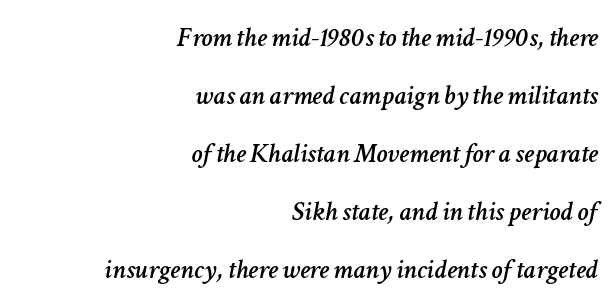
The image shows 28 px text type, italic (leaning right); set right-aligned, loose line spacing (2.07x), normal letter spacing, not underlined; low stroke contrast and a medium x-height.
